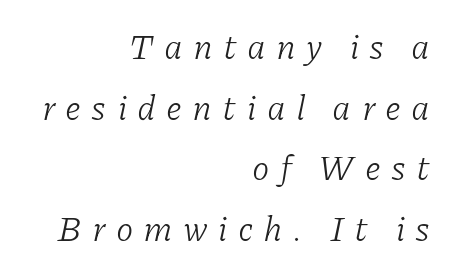
{"serif": "yes", "italic": "yes", "lean": "right", "slant_degrees": 11, "bold": "no", "weight": "light", "width": "normal", "stroke_contrast": "low", "x_height": "medium", "monospaced": "no", "underline": "no", "align": "right", "line_spacing_ratio": 1.73, "letter_spacing": "wide", "letter_spacing_em": 0.29, "glyph_px": 35}
